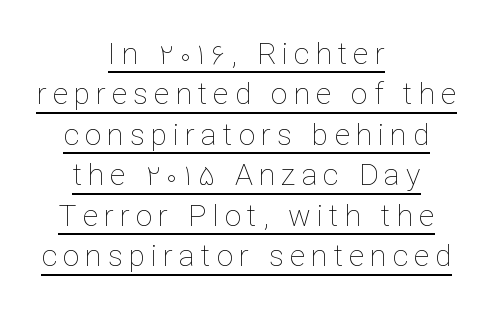
This sample has the flowing, uneven cadence of proportional lettering. A quiet, ordinary-to-light weight characterises the typeface. The rendering inserts visible extra space after every character. Is there much room between lines? A standard amount, neither cramped nor airy.
